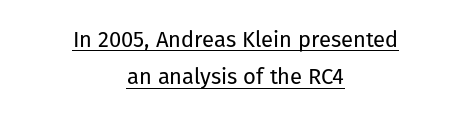
Q: Is the text bold? A: No.
Q: Is the text italic (slanted)? A: No, it is upright.
Q: Is the text underlined? A: Yes.
Q: How is the paragraph aligned? A: Centered.
Q: Is the spacing between letters normal or unusually wide? A: Normal.
Q: Is the spacing between lines tight, normal or loose? A: Normal.
